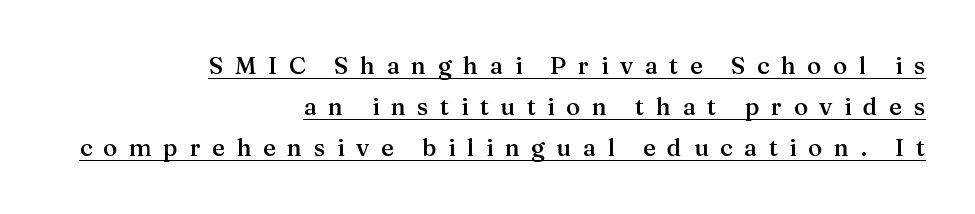
What stands out about the letter spacing? Its width — letters are far apart. All the whitespace from short lines collects on the left. Students, this is semibold: more ink than regular, less than bold. The letters stand straight up with perfectly vertical stems. The lettering is marked with a stroke running underneath it.
